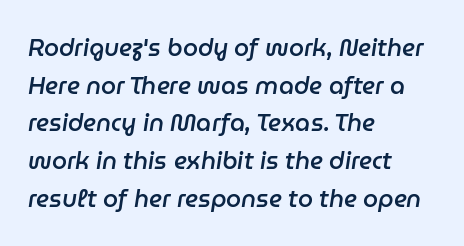
The image shows 24 px text type, italic (leaning right); set left-aligned, normal line spacing (1.57x), normal letter spacing, not underlined.
